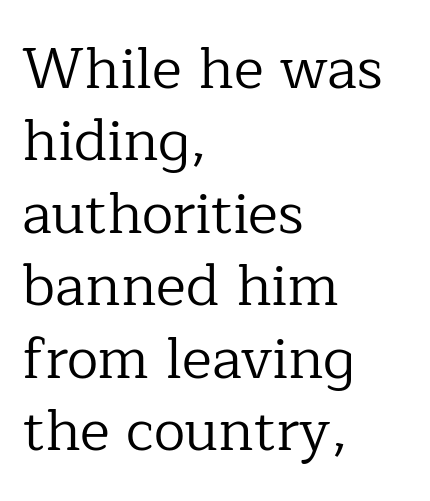
Q: Is the text bold? A: No.
Q: Is the text italic (slanted)? A: No, it is upright.
Q: Is the typeface a serif or a sans-serif typeface? A: Serif.
Q: Is the text underlined? A: No.
Q: How is the paragraph aligned? A: Left-aligned.
Q: Is the spacing between letters normal or unusually wide? A: Normal.
Q: Is the spacing between lines tight, normal or loose? A: Normal.
Q: Width (condensed, normal, or wide)? A: Normal.
Q: Stroke contrast? A: Low.
Q: x-height? A: Medium.
Q: Monospaced? A: No.
